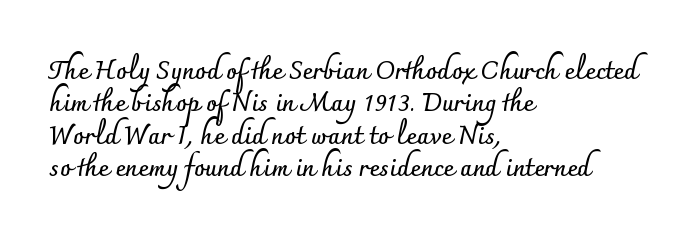
{"bold": "yes", "underline": "no", "align": "left", "line_spacing": "normal", "line_spacing_ratio": 1.3, "letter_spacing": "normal", "letter_spacing_em": 0.0, "glyph_px": 25}
